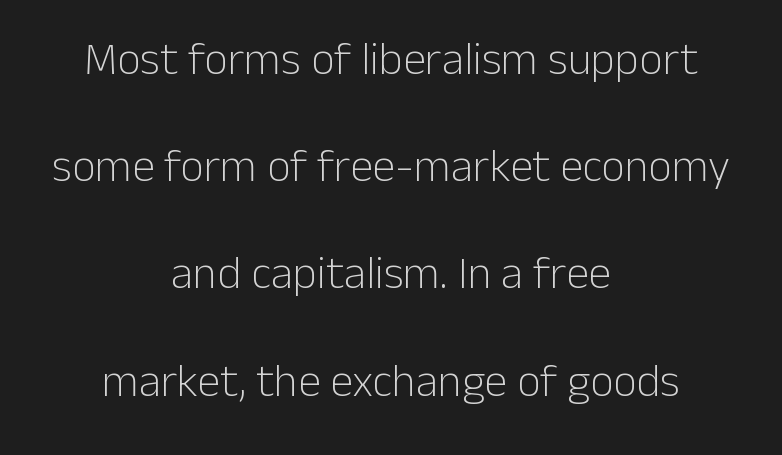
{"serif": "no", "italic": "no", "bold": "no", "weight": "light", "width": "normal", "stroke_contrast": "low", "x_height": "medium", "monospaced": "no", "underline": "no", "align": "center", "line_spacing": "loose", "line_spacing_ratio": 2.33, "letter_spacing": "normal", "letter_spacing_em": 0.0, "glyph_px": 46}
